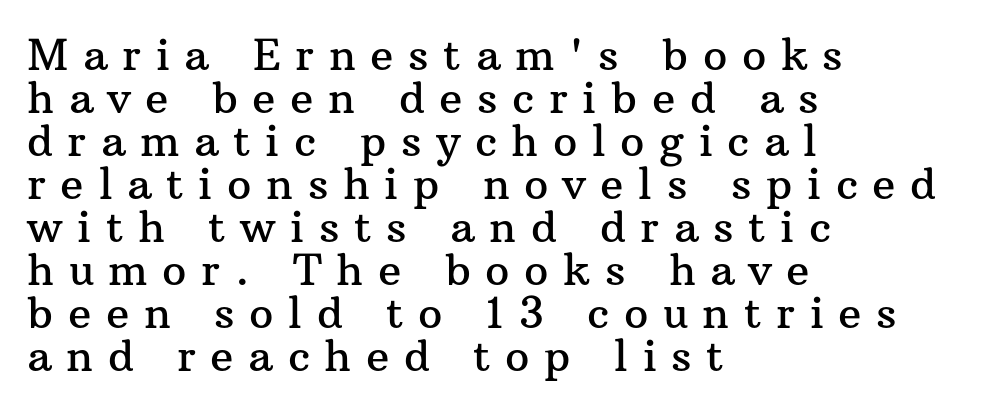
Any mark beneath the type? The region is blank. Compared with a centered layout, this one pins lines to the left instead. Does the type have serifs? Yes, each stem ends in a small foot. Do the characters align in a grid? No, the font is proportional. If you measured baseline to baseline, you'd find a short distance. Rendered with straight, roman letterforms.
